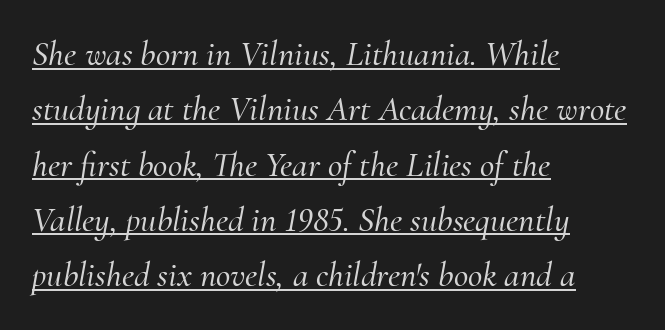
Each letter's strokes conclude with small projecting serifs. Does a line run under the words? Yes, clearly. Compared with typical body copy, the letter spacing here is the same. Line spacing here is normal. It's the slanting kind of type. These lines are rendered in a variable-pitch font.
